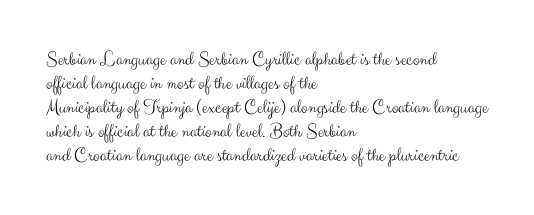
Q: Is the text bold? A: No.
Q: Is the text italic (slanted)? A: Yes.
Q: Is the text underlined? A: No.
Q: How is the paragraph aligned? A: Left-aligned.
Q: Is the spacing between letters normal or unusually wide? A: Normal.
